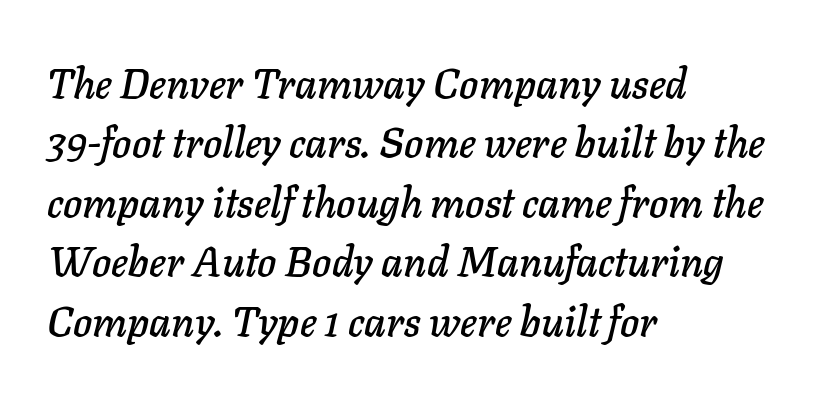
Q: Is the text italic (slanted)? A: Yes, it leans right by about 11 degrees.
Q: Is the text underlined? A: No.
Q: How is the paragraph aligned? A: Left-aligned.
Q: Is the spacing between letters normal or unusually wide? A: Normal.
Q: Is the spacing between lines tight, normal or loose? A: Normal.
Q: Width (condensed, normal, or wide)? A: Normal.
Q: Stroke contrast? A: Low.
Q: x-height? A: Medium.
Q: Monospaced? A: No.
